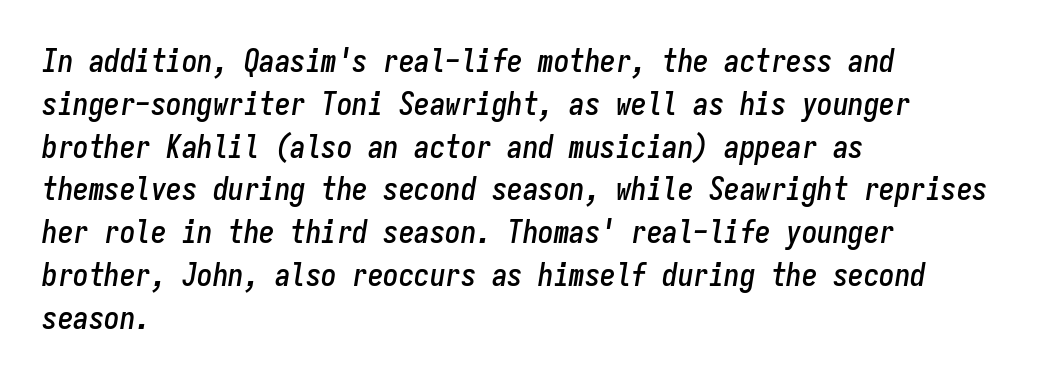
{"italic": "yes", "lean": "right", "slant_degrees": 9, "width": "condensed", "stroke_contrast": "low", "x_height": "medium", "monospaced": "yes", "underline": "no", "align": "left", "line_spacing": "normal", "line_spacing_ratio": 1.38, "letter_spacing": "normal", "letter_spacing_em": 0.0, "glyph_px": 31}
